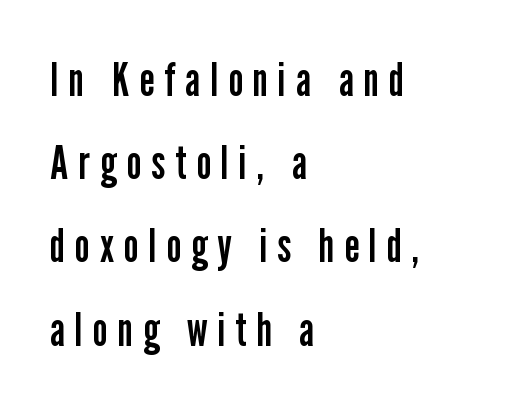
This is roman type, the default non-slanted kind. Stroke mass is kept to a normal reading level or below. This sample has the flowing, uneven cadence of proportional lettering. Loose tracking; the words dissolve into strings of separated letters. Each letter's strokes conclude bluntly, with no projecting serifs.
